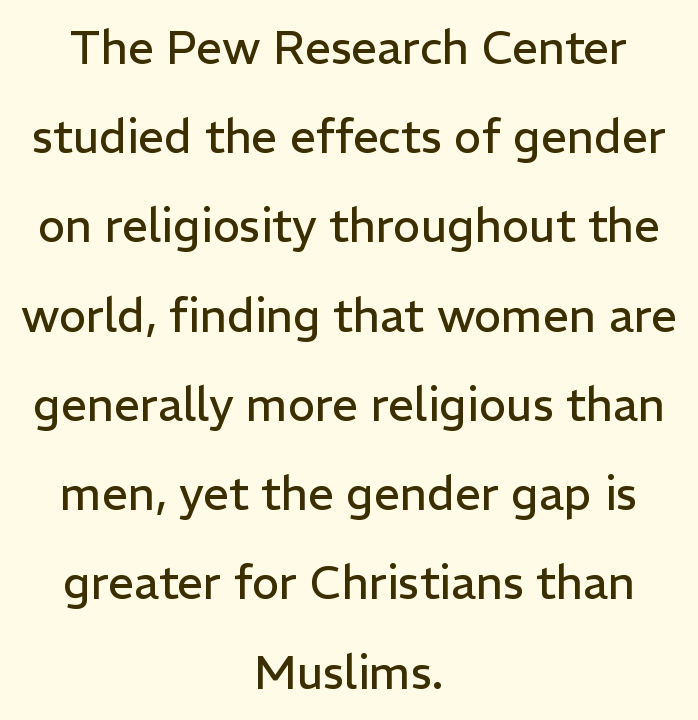
Q: Is the text bold? A: No.
Q: Is the text italic (slanted)? A: No, it is upright.
Q: Is the typeface a serif or a sans-serif typeface? A: Sans-serif.
Q: Is the text underlined? A: No.
Q: How is the paragraph aligned? A: Centered.
Q: Is the spacing between letters normal or unusually wide? A: Normal.
Q: Is the spacing between lines tight, normal or loose? A: Loose.
Q: Width (condensed, normal, or wide)? A: Normal.
Q: Stroke contrast? A: Low.
Q: x-height? A: Medium.
Q: Monospaced? A: No.
